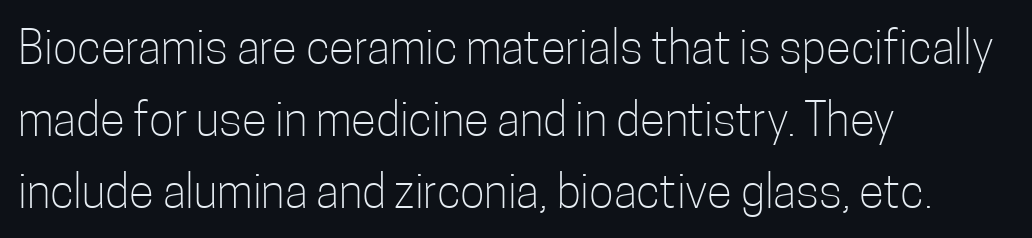
{"serif": "no", "italic": "no", "bold": "no", "weight": "light", "width": "condensed", "stroke_contrast": "low", "x_height": "medium", "monospaced": "no", "underline": "no", "align": "left", "line_spacing": "normal", "line_spacing_ratio": 1.56, "letter_spacing": "normal", "letter_spacing_em": 0.0, "glyph_px": 46}
